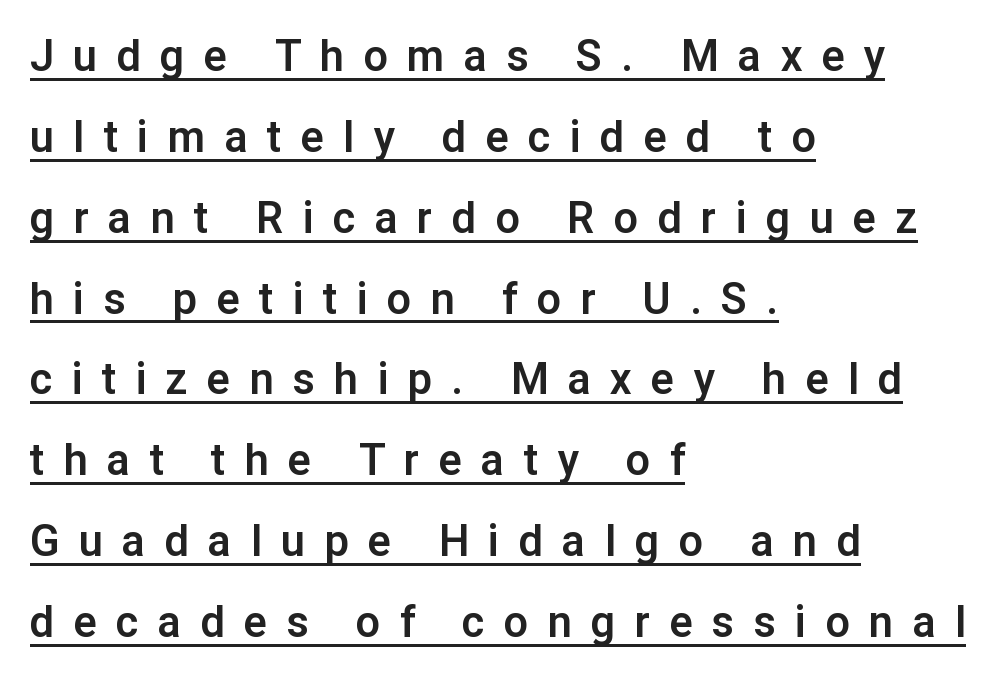
{"serif": "no", "italic": "no", "bold": "yes", "weight": "bold", "width": "normal", "stroke_contrast": "low", "x_height": "medium", "monospaced": "no", "underline": "yes", "align": "left", "line_spacing_ratio": 1.88, "letter_spacing": "wide", "letter_spacing_em": 0.46, "glyph_px": 43}
